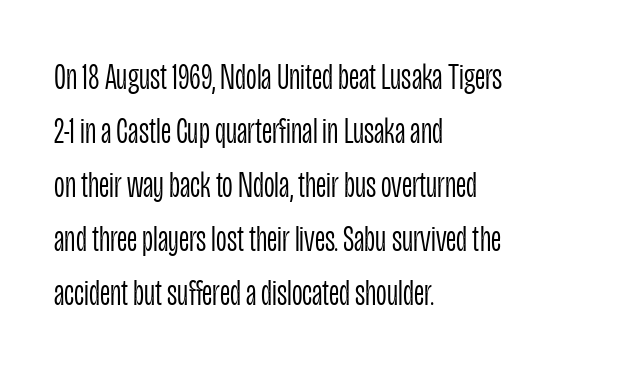
The font family rendered here belongs to the sans-serif group. Tracking here is standard; glyphs follow each other at the usual distance. In CSS terms this would be text-align: left. Nobody drew a line under any word here.
